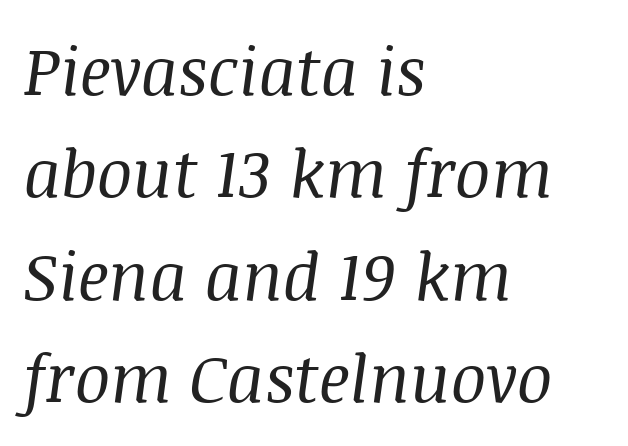
Q: Is the text bold? A: No.
Q: Is the text italic (slanted)? A: Yes, it leans right by about 8 degrees.
Q: Is the typeface a serif or a sans-serif typeface? A: Serif.
Q: Is the text underlined? A: No.
Q: How is the paragraph aligned? A: Left-aligned.
Q: Is the spacing between letters normal or unusually wide? A: Normal.
Q: Is the spacing between lines tight, normal or loose? A: Normal.
Q: Width (condensed, normal, or wide)? A: Normal.
Q: Stroke contrast? A: Medium.
Q: x-height? A: Large.
Q: Monospaced? A: No.
